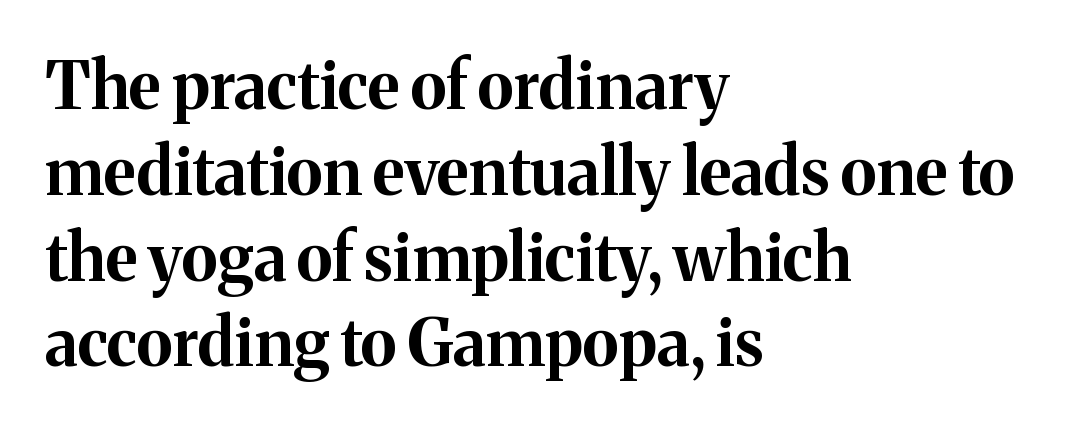
Q: Is the text bold? A: Yes.
Q: Is the text italic (slanted)? A: No, it is upright.
Q: Is the typeface a serif or a sans-serif typeface? A: Serif.
Q: Is the text underlined? A: No.
Q: How is the paragraph aligned? A: Left-aligned.
Q: Is the spacing between letters normal or unusually wide? A: Normal.
Q: Is the spacing between lines tight, normal or loose? A: Normal.
Q: Width (condensed, normal, or wide)? A: Normal.
Q: Stroke contrast? A: Medium.
Q: x-height? A: Medium.
Q: Monospaced? A: No.
